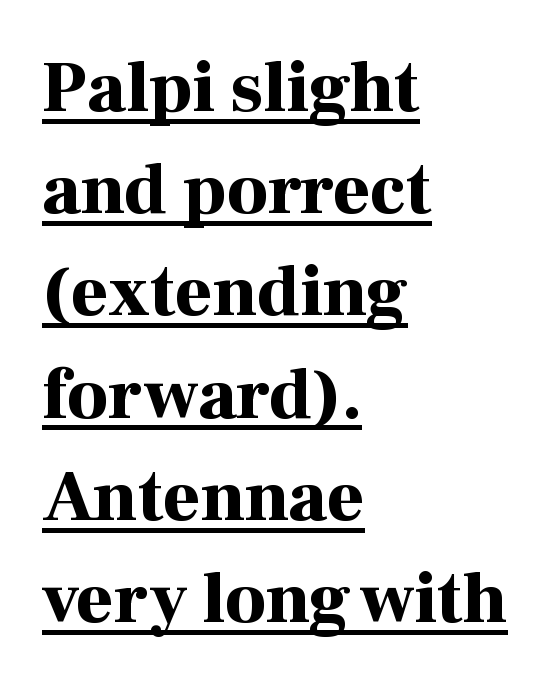
{"serif": "yes", "italic": "no", "bold": "yes", "weight": "bold", "width": "normal", "stroke_contrast": "high", "x_height": "medium", "monospaced": "no", "underline": "yes", "align": "left", "line_spacing": "normal", "line_spacing_ratio": 1.42, "letter_spacing": "normal", "letter_spacing_em": 0.0, "glyph_px": 72}
